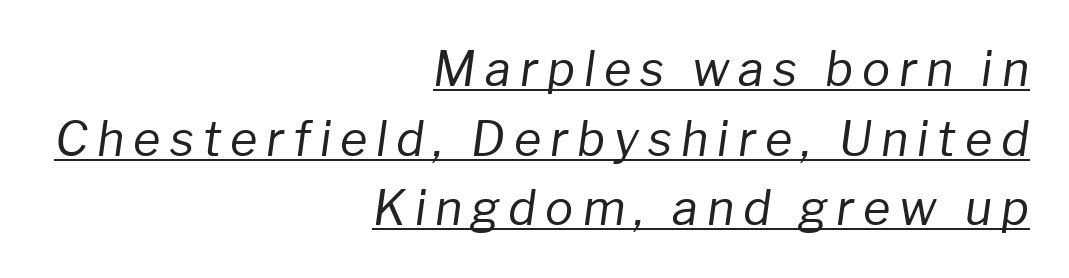
The rendering anchors every line to the right-hand side. Counters stay open thanks to moderate or lighter strokes. Note the varied advance widths — an 'i' is clearly narrower than an 'm'. The typesetter has applied underlining to the passage shown. Reading down the column, the eye jumps a familiar distance to each next line. This sample uses an oblique cut, with every glyph tilted off the vertical.
